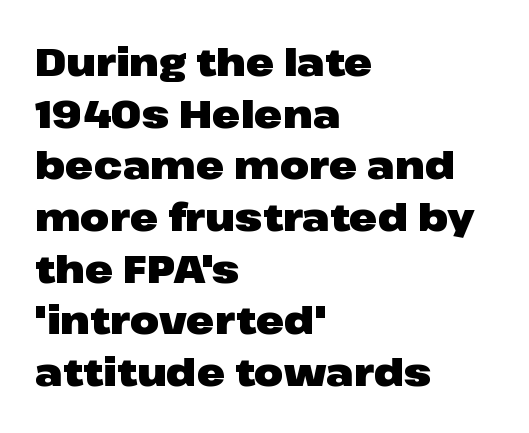
The image shows 38 px heavy, wide sans-serif type, upright; set left-aligned, normal line spacing (1.36x), normal letter spacing, not underlined; low stroke contrast and a medium x-height.
